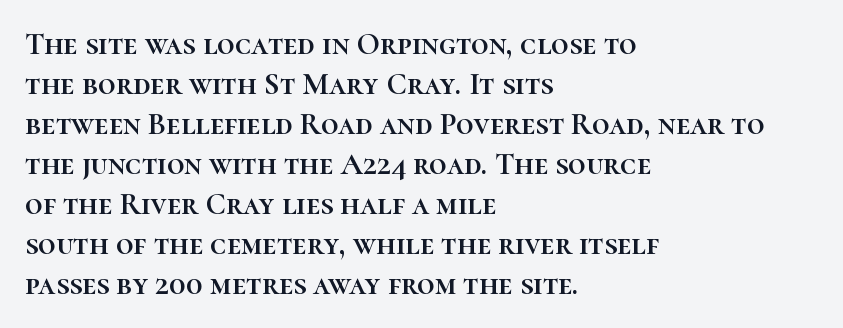
The image shows 31 px text type, upright; set left-aligned, normal line spacing (1.29x), normal letter spacing, not underlined; high stroke contrast and a medium x-height.
